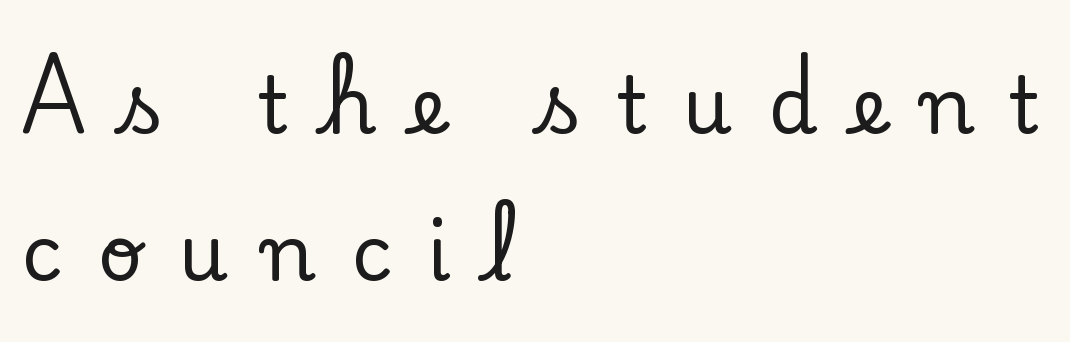
{"italic": "no", "width": "normal", "stroke_contrast": "low", "x_height": "small", "monospaced": "no", "underline": "no", "align": "left", "line_spacing_ratio": 1.89, "letter_spacing": "wide", "letter_spacing_em": 0.45, "glyph_px": 78}
